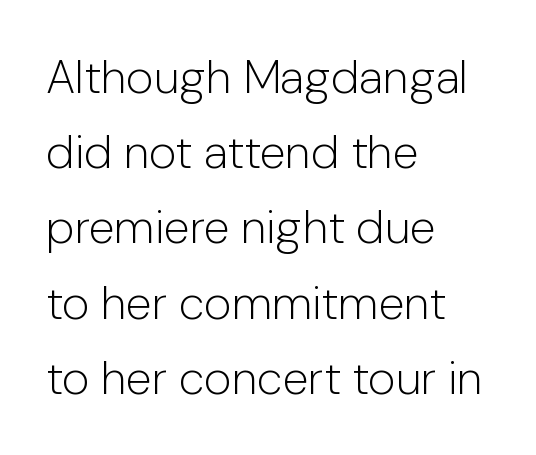
{"serif": "no", "italic": "no", "bold": "no", "weight": "light", "width": "normal", "stroke_contrast": "low", "x_height": "medium", "monospaced": "no", "underline": "no", "align": "left", "line_spacing": "normal", "line_spacing_ratio": 1.6, "letter_spacing": "normal", "letter_spacing_em": 0.0, "glyph_px": 47}
